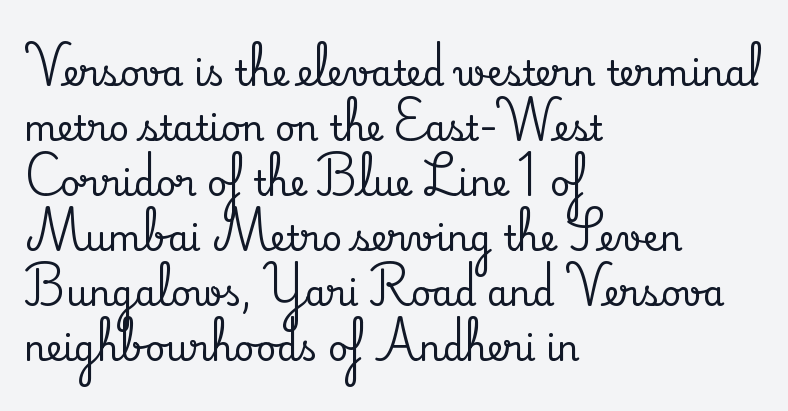
The passage shown is typed in a proportional face where columns would drift. Style check: upright. This sample uses plain, unmodified letter spacing. Unlike a clean sans, this face finishes its strokes with serifs.
